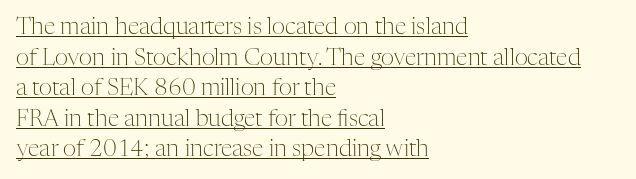
Q: Is the text bold? A: No.
Q: Is the text italic (slanted)? A: No, it is upright.
Q: Is the text underlined? A: Yes.
Q: How is the paragraph aligned? A: Left-aligned.
Q: Is the spacing between letters normal or unusually wide? A: Normal.
Q: Is the spacing between lines tight, normal or loose? A: Normal.
